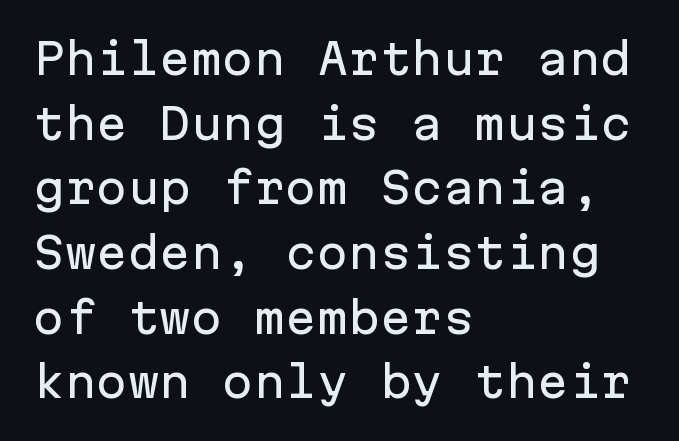
The image shows 42 px sans-serif type, upright, monospaced; set left-aligned, normal line spacing (1.54x), normal letter spacing, not underlined; low stroke contrast and a medium x-height.
